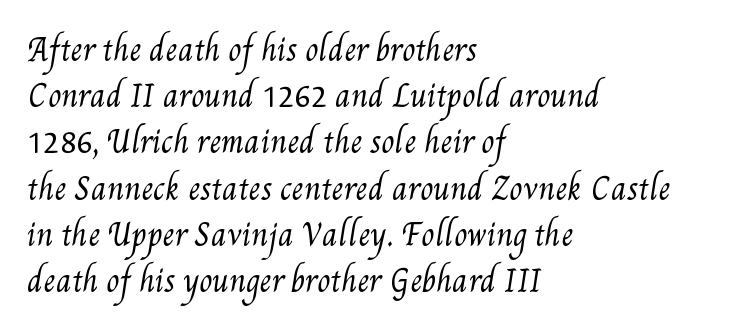
{"bold": "no", "weight": "regular", "width": "condensed", "stroke_contrast": "medium", "x_height": "small", "monospaced": "no", "underline": "no", "align": "left", "line_spacing": "normal", "line_spacing_ratio": 1.54, "letter_spacing": "normal", "letter_spacing_em": 0.0, "glyph_px": 30}
